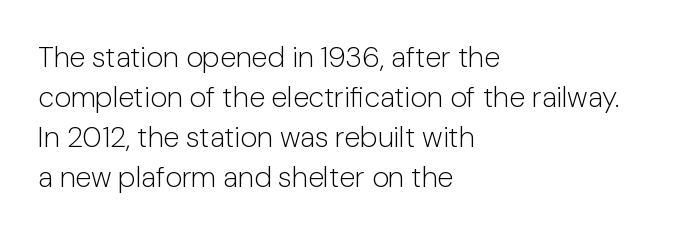
Q: Is the text bold? A: No.
Q: Is the text italic (slanted)? A: No, it is upright.
Q: Is the typeface a serif or a sans-serif typeface? A: Sans-serif.
Q: Is the text underlined? A: No.
Q: How is the paragraph aligned? A: Left-aligned.
Q: Is the spacing between letters normal or unusually wide? A: Normal.
Q: Is the spacing between lines tight, normal or loose? A: Normal.
Q: Width (condensed, normal, or wide)? A: Normal.
Q: Stroke contrast? A: Low.
Q: x-height? A: Medium.
Q: Monospaced? A: No.
